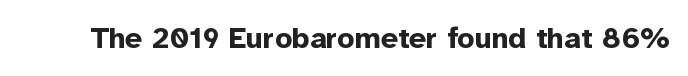
The image shows 30 px bold sans-serif type, upright; set normal letter spacing, not underlined; low stroke contrast and a medium x-height.
